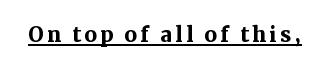
The image shows 28 px semibold serif type, upright; set underlined; medium stroke contrast and a medium x-height.
